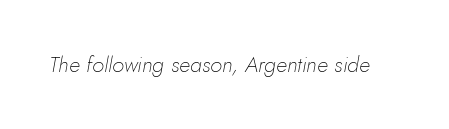
Descenders hang freely into open space. The axis of the letterforms is tilted away from vertical. Observe the ordinary spacing: letters are neighbours, not strangers. These glyphs show unthickened strokes, regular width or finer.
